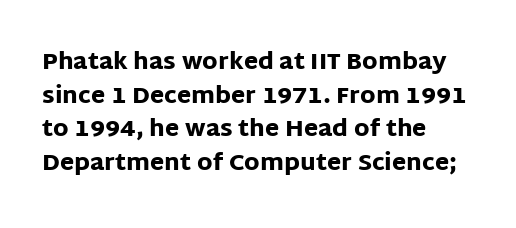
{"italic": "no", "bold": "yes", "underline": "no", "align": "left", "line_spacing": "normal", "line_spacing_ratio": 1.46, "letter_spacing": "normal", "letter_spacing_em": 0.0, "glyph_px": 23}
